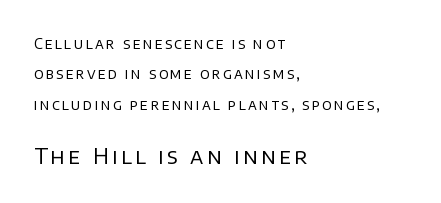
Q: Is the text bold? A: No.
Q: Is the text italic (slanted)? A: No, it is upright.
Q: Is the text underlined? A: No.
Q: How is the paragraph aligned? A: Left-aligned.
Q: Is the spacing between lines tight, normal or loose? A: Loose.
Q: Which block of text is set in a larger size, the first (top) or the second (bottom)? A: The second (bottom) one.
